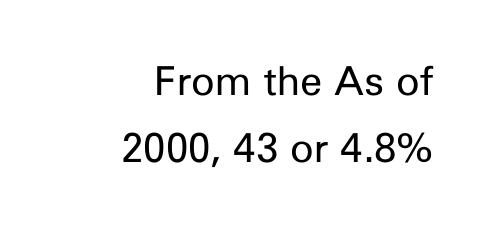
Proportional: the letters do not fall into vertical columns. Unlike a traditional serif, this face leaves its strokes unadorned. You can tell it's not italic because the verticals are truly vertical. Nobody drew a line under any word here.
